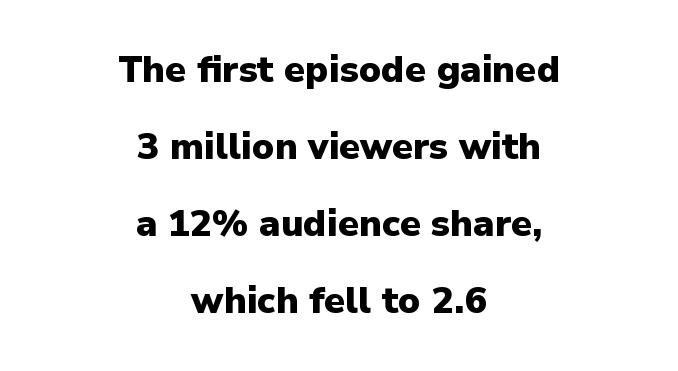
Q: Is the text bold? A: Yes.
Q: Is the text italic (slanted)? A: No, it is upright.
Q: Is the typeface a serif or a sans-serif typeface? A: Sans-serif.
Q: Is the text underlined? A: No.
Q: How is the paragraph aligned? A: Centered.
Q: Is the spacing between letters normal or unusually wide? A: Normal.
Q: Is the spacing between lines tight, normal or loose? A: Loose.
Q: Width (condensed, normal, or wide)? A: Normal.
Q: Stroke contrast? A: Low.
Q: x-height? A: Medium.
Q: Monospaced? A: No.
